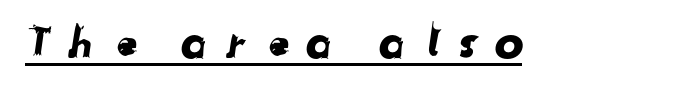
The image shows 44 px sans-serif type; set unusually wide letter spacing (+0.33 em), underlined; low stroke contrast and a medium x-height.
